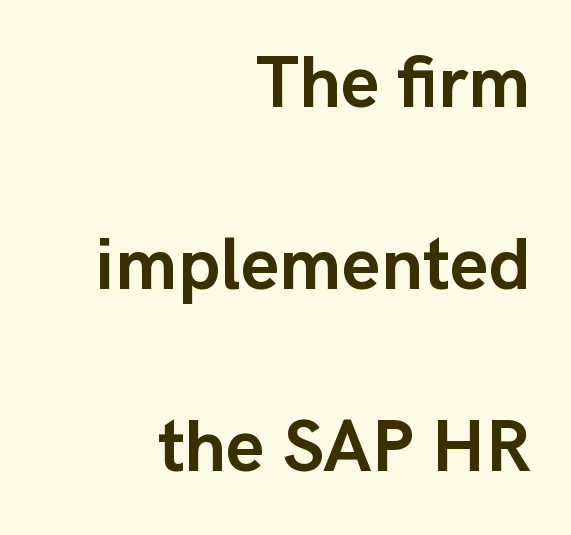
Q: Is the text bold? A: Yes.
Q: Is the text italic (slanted)? A: No, it is upright.
Q: Is the typeface a serif or a sans-serif typeface? A: Sans-serif.
Q: Is the text underlined? A: No.
Q: How is the paragraph aligned? A: Right-aligned.
Q: Is the spacing between letters normal or unusually wide? A: Normal.
Q: Is the spacing between lines tight, normal or loose? A: Loose.
Q: Width (condensed, normal, or wide)? A: Normal.
Q: Stroke contrast? A: Low.
Q: x-height? A: Medium.
Q: Monospaced? A: No.
